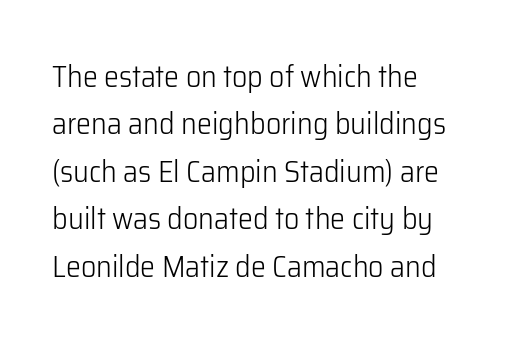
The image shows 30 px light sans-serif type, upright; set normal line spacing (1.58x), normal letter spacing, not underlined; low stroke contrast and a medium x-height.
